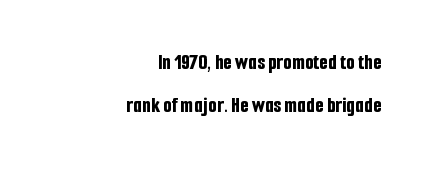
The string is rendered with underlining switched off. Loosely led — the rows are spread out. Caption: bold face, heavy strokes. Characters follow at the spacing the type designer built in. All the whitespace from short lines collects on the left. Characters remain perfectly vertical along every line.
